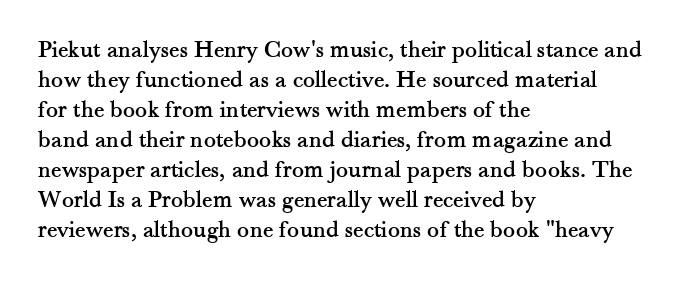
The image shows 25 px text type, upright; set left-aligned, line spacing 1.2x, normal letter spacing, not underlined.
